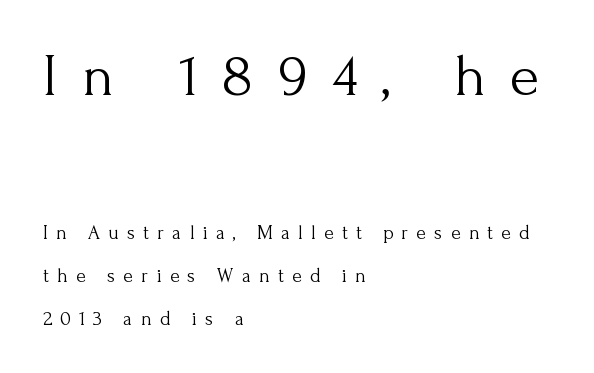
Q: Is the text bold? A: No.
Q: Is the text italic (slanted)? A: No, it is upright.
Q: Is the typeface a serif or a sans-serif typeface? A: Serif.
Q: Is the text underlined? A: No.
Q: How is the paragraph aligned? A: Left-aligned.
Q: Is the spacing between letters normal or unusually wide? A: Unusually wide.
Q: Is the spacing between lines tight, normal or loose? A: Loose.
Q: Which block of text is set in a larger size, the first (top) or the second (bottom)? A: The first (top) one.
Q: Width (condensed, normal, or wide)? A: Normal.
Q: Stroke contrast? A: Medium.
Q: x-height? A: Small.
Q: Monospaced? A: No.
